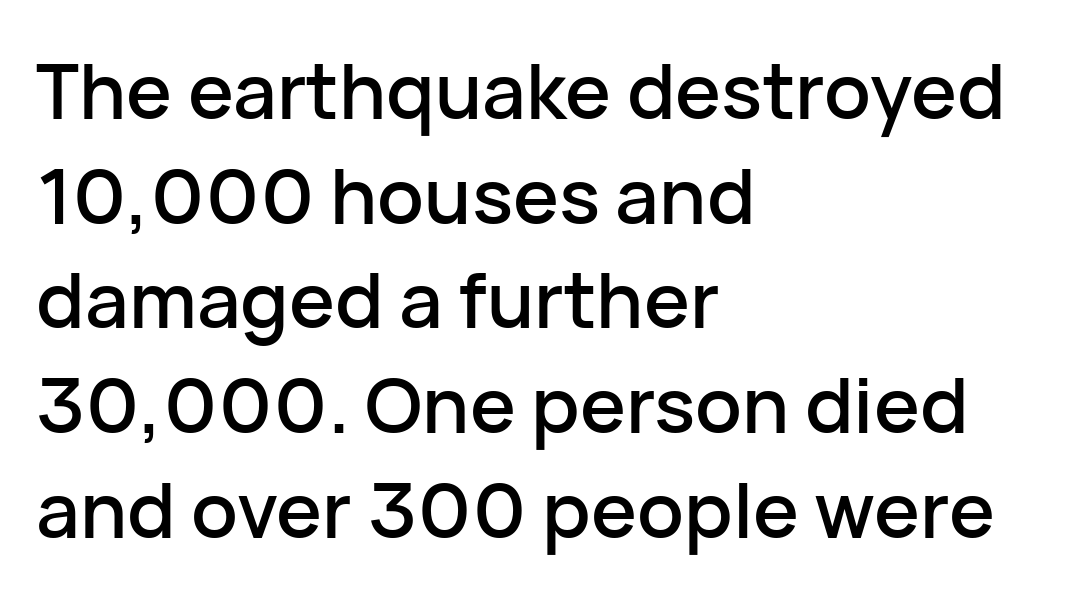
Q: Is the text italic (slanted)? A: No, it is upright.
Q: Is the typeface a serif or a sans-serif typeface? A: Sans-serif.
Q: Is the text underlined? A: No.
Q: How is the paragraph aligned? A: Left-aligned.
Q: Is the spacing between letters normal or unusually wide? A: Normal.
Q: Is the spacing between lines tight, normal or loose? A: Normal.
Q: Width (condensed, normal, or wide)? A: Normal.
Q: Stroke contrast? A: Low.
Q: x-height? A: Medium.
Q: Monospaced? A: No.
